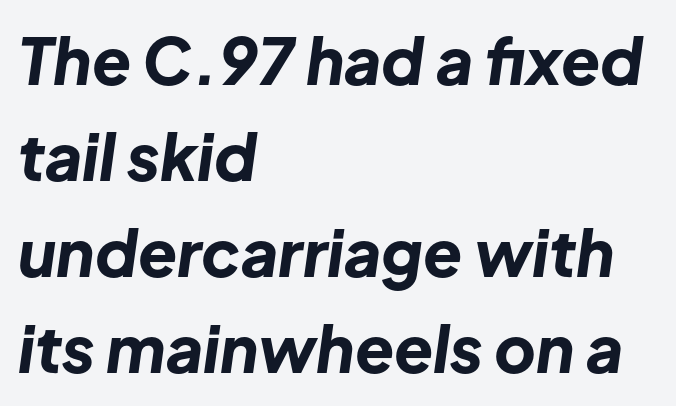
{"italic": "yes", "lean": "right", "slant_degrees": 8, "bold": "yes", "weight": "bold", "width": "normal", "stroke_contrast": "low", "x_height": "medium", "monospaced": "no", "underline": "no", "align": "left", "line_spacing": "normal", "line_spacing_ratio": 1.5, "letter_spacing": "normal", "letter_spacing_em": 0.0, "glyph_px": 64}
